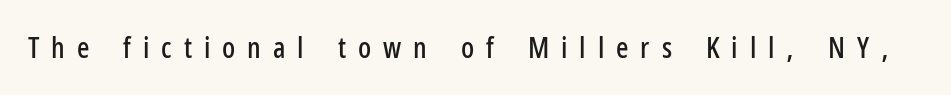
The image shows 29 px condensed sans-serif type, upright; set unusually wide letter spacing (+0.41 em), not underlined; low stroke contrast and a medium x-height.
